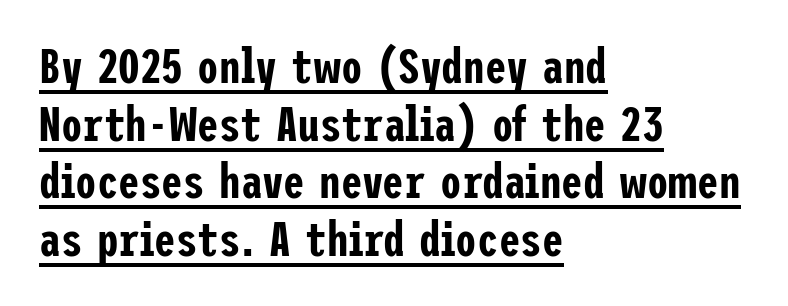
{"serif": "no", "italic": "no", "width": "condensed", "stroke_contrast": "low", "x_height": "medium", "underline": "yes", "align": "left", "line_spacing_ratio": 1.2, "letter_spacing": "normal", "letter_spacing_em": 0.0, "glyph_px": 48}
